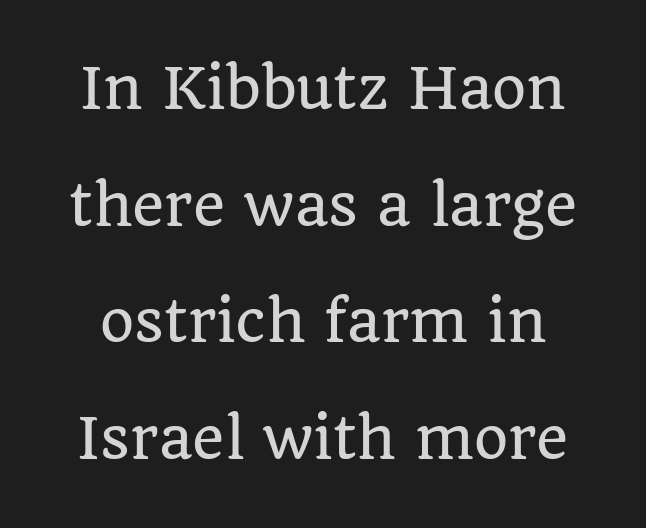
{"serif": "yes", "italic": "no", "width": "normal", "stroke_contrast": "low", "x_height": "large", "monospaced": "no", "underline": "no", "line_spacing": "loose", "line_spacing_ratio": 2.12, "letter_spacing": "normal", "letter_spacing_em": 0.0, "glyph_px": 55}
